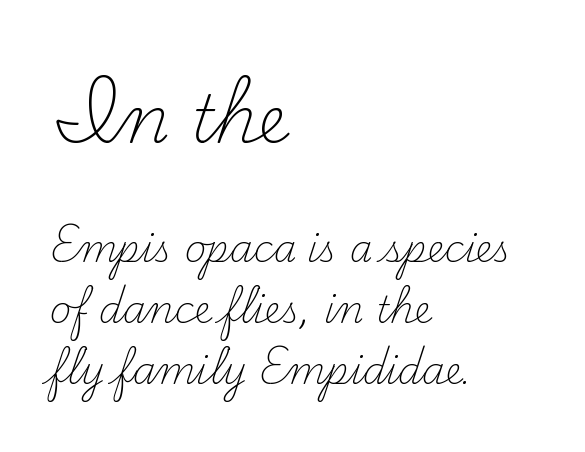
{"bold": "no", "weight": "light", "width": "normal", "stroke_contrast": "medium", "x_height": "small", "monospaced": "no", "underline": "no", "align": "left", "line_spacing": "normal", "line_spacing_ratio": 1.65, "letter_spacing": "normal", "letter_spacing_em": 0.0, "larger_block": "first", "size_ratio": 1.76, "glyph_px": 65}
